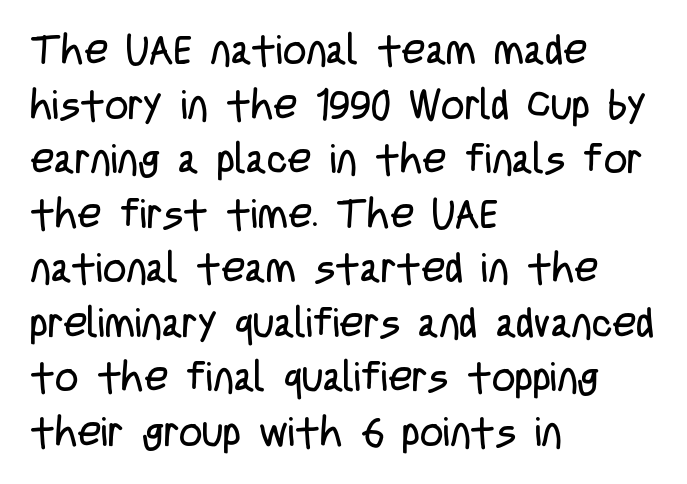
Q: Is the text bold? A: No.
Q: Is the text italic (slanted)? A: No, it is upright.
Q: Is the typeface a serif or a sans-serif typeface? A: Sans-serif.
Q: Is the text underlined? A: No.
Q: How is the paragraph aligned? A: Left-aligned.
Q: Is the spacing between letters normal or unusually wide? A: Normal.
Q: Is the spacing between lines tight, normal or loose? A: Normal.
Q: Width (condensed, normal, or wide)? A: Condensed.
Q: Stroke contrast? A: Low.
Q: x-height? A: Large.
Q: Monospaced? A: No.
